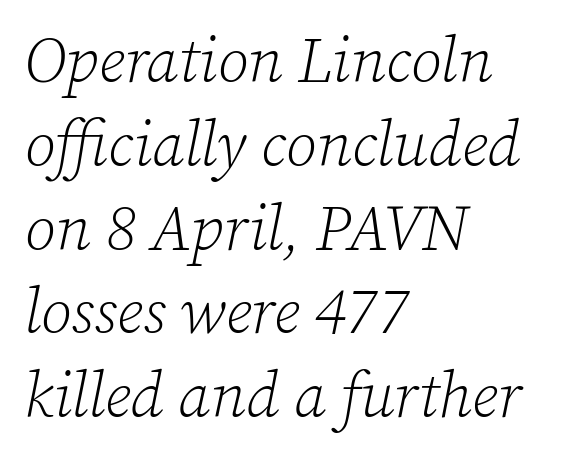
Q: Is the text bold? A: No.
Q: Is the text italic (slanted)? A: Yes, it leans right by about 12 degrees.
Q: Is the typeface a serif or a sans-serif typeface? A: Serif.
Q: Is the text underlined? A: No.
Q: How is the paragraph aligned? A: Left-aligned.
Q: Is the spacing between letters normal or unusually wide? A: Normal.
Q: Is the spacing between lines tight, normal or loose? A: Normal.
Q: Width (condensed, normal, or wide)? A: Normal.
Q: Stroke contrast? A: Low.
Q: x-height? A: Medium.
Q: Monospaced? A: No.
